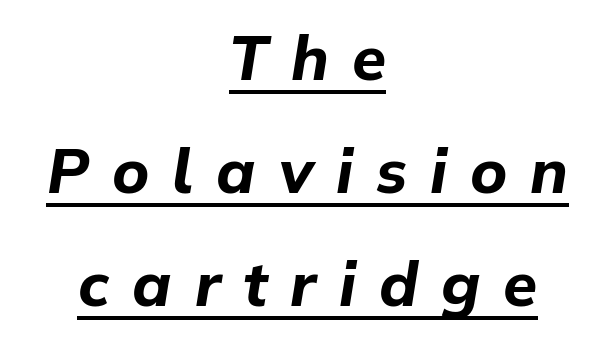
Q: Is the text bold? A: Yes.
Q: Is the text italic (slanted)? A: Yes, it leans right by about 9 degrees.
Q: Is the text underlined? A: Yes.
Q: How is the paragraph aligned? A: Centered.
Q: Is the spacing between letters normal or unusually wide? A: Unusually wide.
Q: Width (condensed, normal, or wide)? A: Normal.
Q: Stroke contrast? A: Low.
Q: x-height? A: Medium.
Q: Monospaced? A: No.
